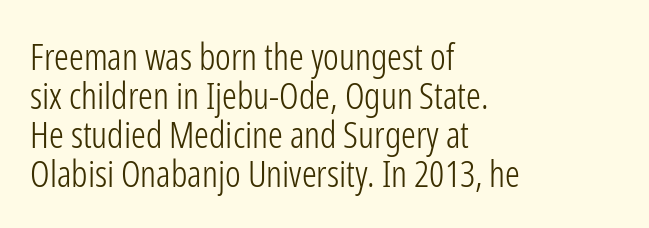
Ink coverage per letter is moderate at most. A classic flush-left, rag-right setting is used for this passage. The block of text is dense from top to bottom, with scant space between rows. Looks like regular typesetting: each glyph gets only the width it needs. The font family rendered here belongs to the sans-serif group. Is there any slant? The stems are plumb.
